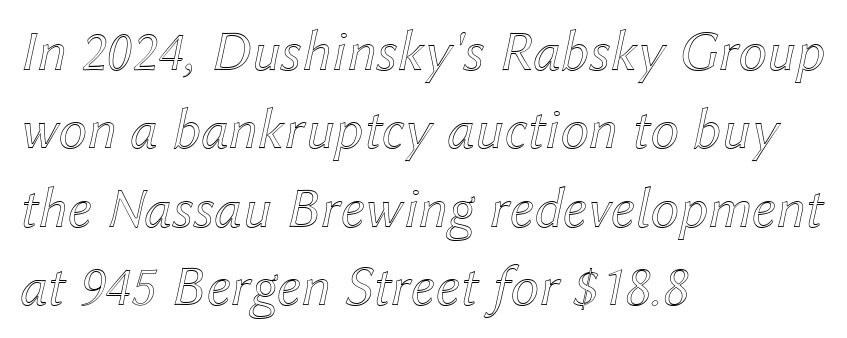
The image shows 58 px text type, italic (leaning right); set left-aligned, normal line spacing (1.35x), normal letter spacing, not underlined; a medium x-height.
